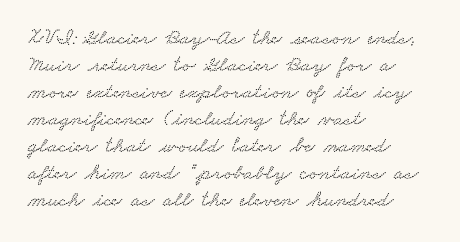
Quick note: underline off. There is no visible air inserted between adjacent glyphs. Where is the straight margin? On the left.
